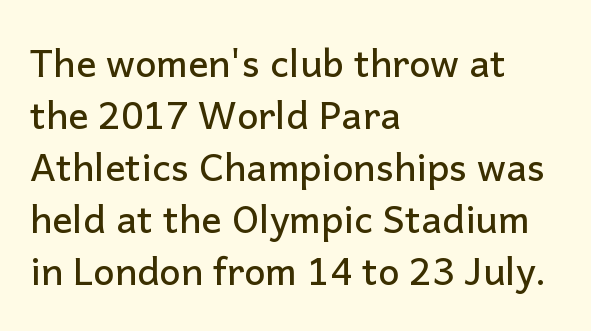
These lines sit exactly where default settings would place them. No feet cap the strokes, marking this as sans-serif type. Is there any slant? The stems are plumb. Think of a printed novel: that variable character pitch is what you see here. Students, note that the glyphs here touch the page at normal intervals. All the whitespace from short lines collects on the right.
